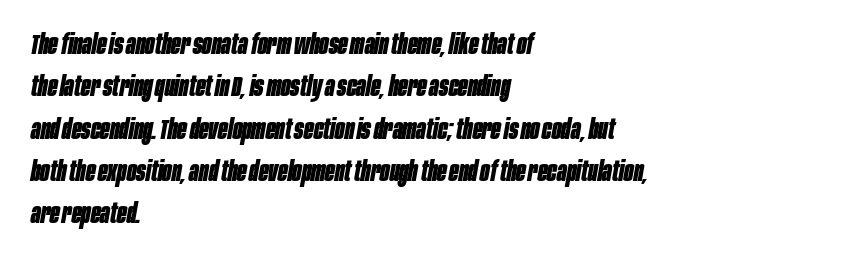
The image shows 28 px bold, condensed type, italic (leaning right); set left-aligned, normal line spacing (1.51x), normal letter spacing, not underlined; low stroke contrast and a large x-height.
